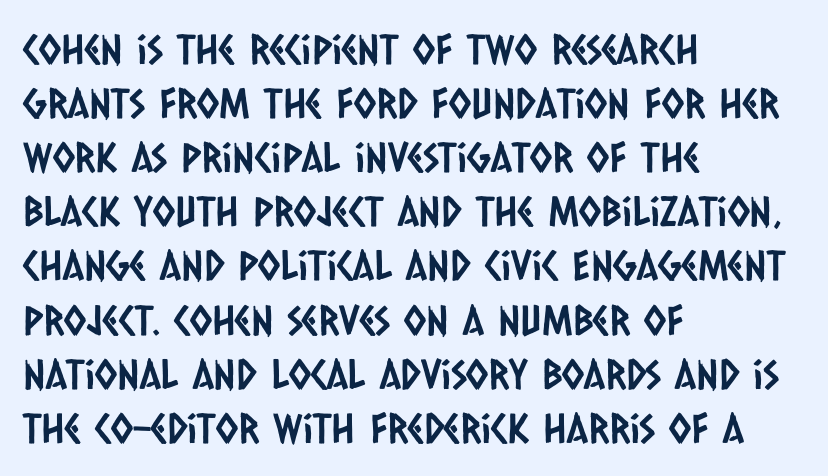
{"serif": "no", "width": "condensed", "stroke_contrast": "low", "x_height": "large", "monospaced": "no", "underline": "no", "align": "left", "line_spacing": "normal", "line_spacing_ratio": 1.32, "letter_spacing": "normal", "letter_spacing_em": 0.0, "glyph_px": 41}
